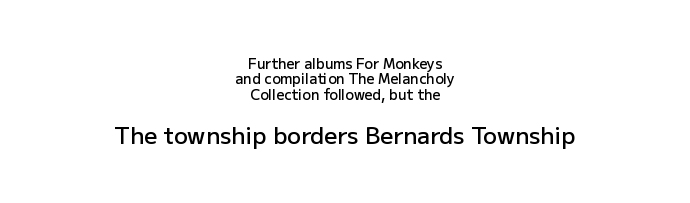
{"italic": "no", "bold": "semi", "underline": "no", "align": "center", "line_spacing": "tight", "line_spacing_ratio": 1.1, "letter_spacing": "normal", "letter_spacing_em": 0.0, "larger_block": "second", "size_ratio": 1.64, "glyph_px": 23}
